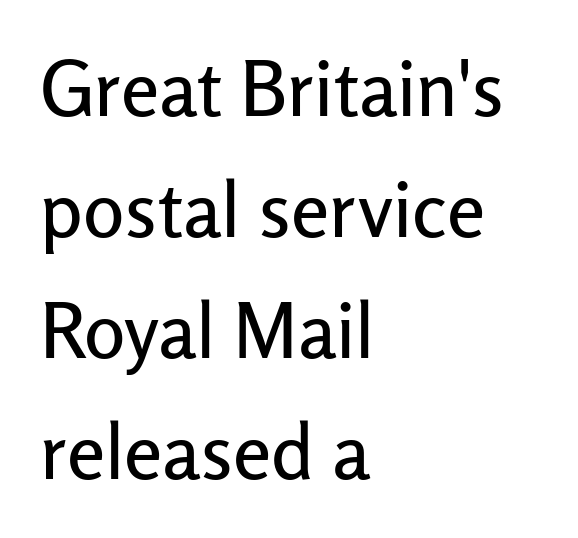
The image shows 77 px sans-serif type, upright; set left-aligned, normal line spacing (1.57x), normal letter spacing, not underlined; low stroke contrast and a medium x-height.
